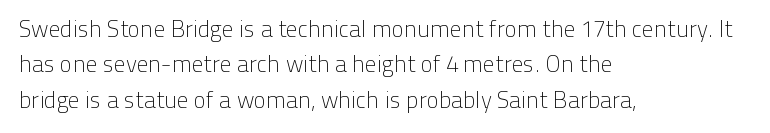
{"italic": "no", "bold": "no", "underline": "no", "align": "left", "line_spacing": "normal", "line_spacing_ratio": 1.54, "letter_spacing": "normal", "letter_spacing_em": 0.0, "glyph_px": 23}
